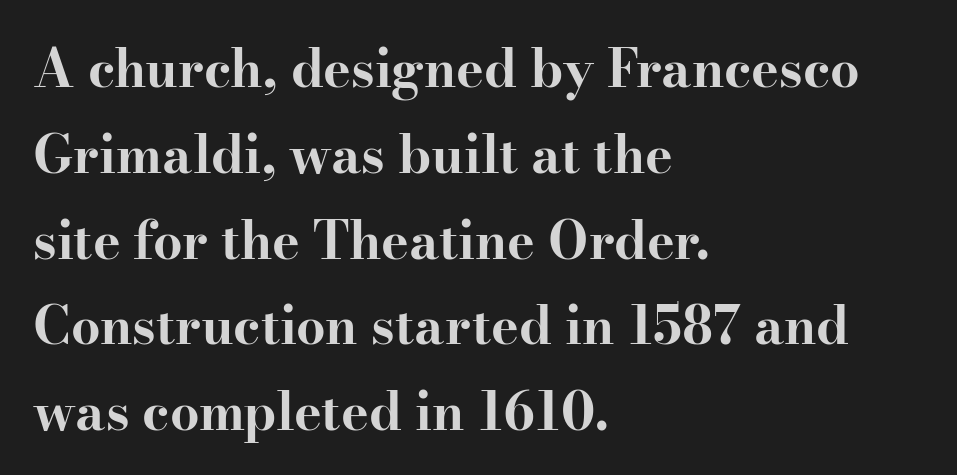
The image shows 52 px bold, wide serif type, upright; set left-aligned, normal line spacing (1.65x), normal letter spacing, not underlined; high stroke contrast and a small x-height.
